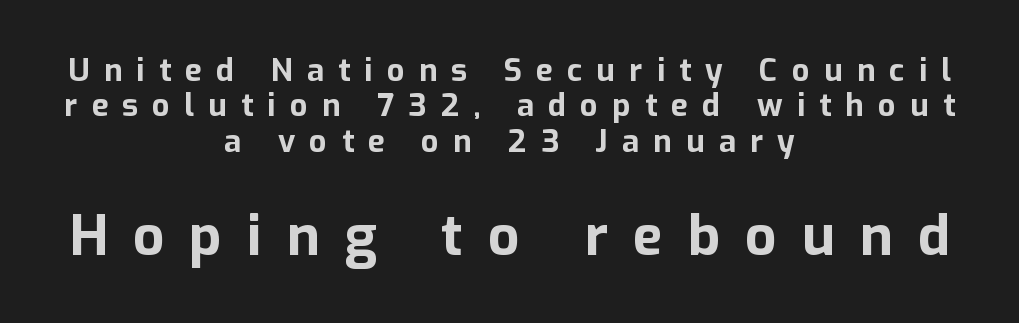
Every letter is thick-stroked: bold, no question. Type without underlining. Block two is the big one; block one sits smaller above it. A roman cut, with each character standing at attention.
